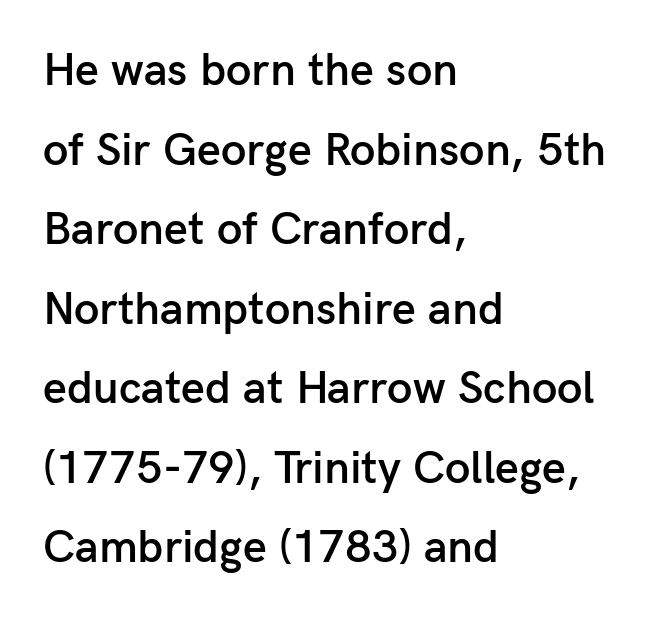
Rule under the text: the space is simply empty. Do the characters align in a grid? No, the font is proportional. Observe the ordinary spacing: letters are neighbours, not strangers. Nope, no serifs anywhere on these letters.
